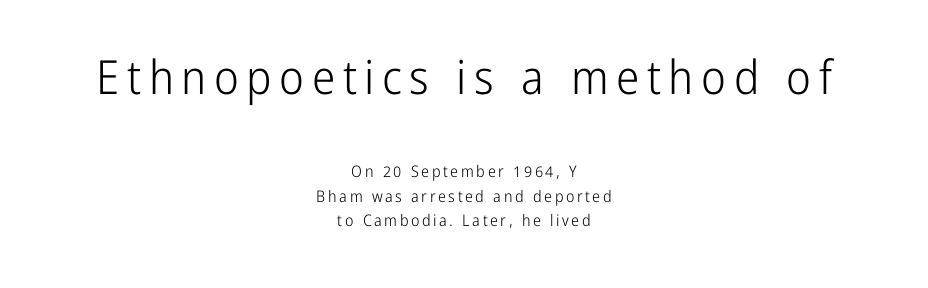
{"serif": "no", "italic": "no", "bold": "no", "weight": "light", "width": "condensed", "stroke_contrast": "low", "x_height": "medium", "monospaced": "no", "underline": "no", "align": "center", "line_spacing": "normal", "line_spacing_ratio": 1.54, "larger_block": "first", "size_ratio": 2.94, "glyph_px": 47}
